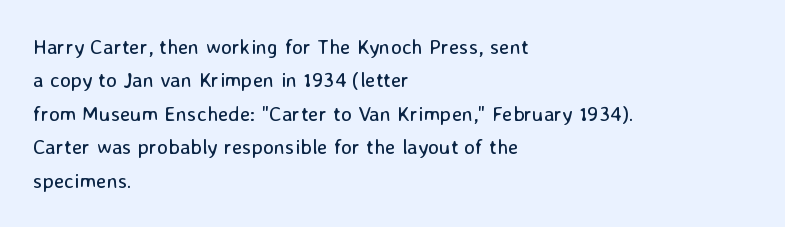
How would I describe the line gaps? Plain and ordinary. Weight: in the light-to-regular range. The type is set solid horizontally, with unmodified tracking. The lines are quadded left.
